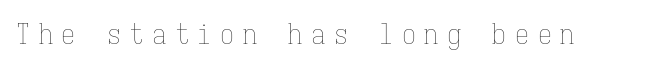
{"italic": "no", "bold": "no", "weight": "thin", "width": "condensed", "stroke_contrast": "low", "x_height": "medium", "monospaced": "yes", "underline": "no", "letter_spacing": "wide", "letter_spacing_em": 0.31, "glyph_px": 28}
